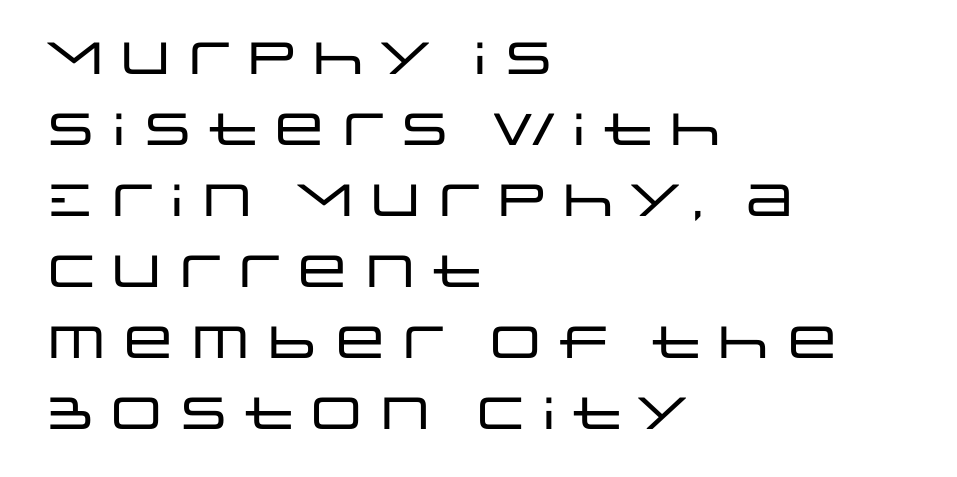
Vertical spacing — default. Every row of glyphs begins at an identical x-position on the left. A sans-serif font was chosen for this passage. Italic: no, the glyphs are upright roman. Spacing verdict: proportional, widths tailored to each character. Glance below the letters and you will spot only blank space.
